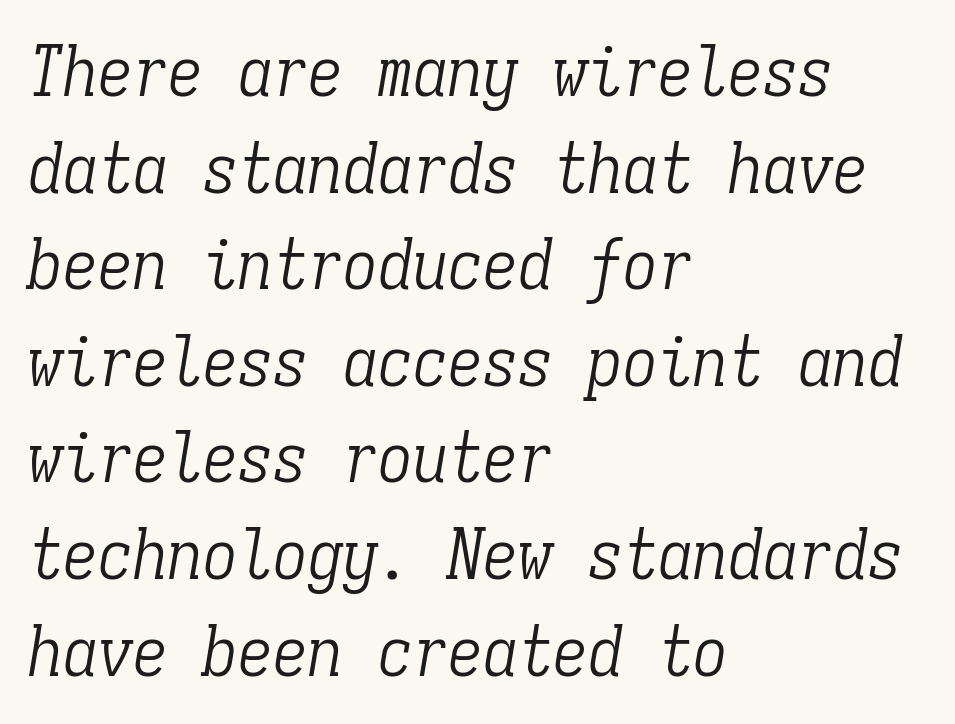
Q: Is the text bold? A: No.
Q: Is the text italic (slanted)? A: Yes, it leans right by about 9 degrees.
Q: Is the typeface a serif or a sans-serif typeface? A: Serif.
Q: Is the text underlined? A: No.
Q: How is the paragraph aligned? A: Left-aligned.
Q: Is the spacing between letters normal or unusually wide? A: Normal.
Q: Is the spacing between lines tight, normal or loose? A: Normal.
Q: Width (condensed, normal, or wide)? A: Condensed.
Q: Stroke contrast? A: Low.
Q: x-height? A: Medium.
Q: Monospaced? A: Yes.
